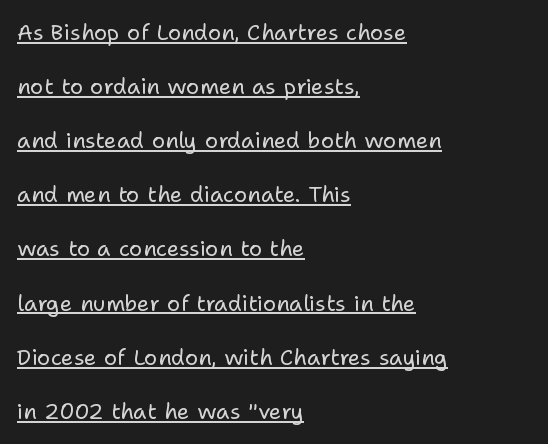
Q: Is the text bold? A: No.
Q: Is the text italic (slanted)? A: No, it is upright.
Q: Is the text underlined? A: Yes.
Q: How is the paragraph aligned? A: Left-aligned.
Q: Is the spacing between letters normal or unusually wide? A: Normal.
Q: Is the spacing between lines tight, normal or loose? A: Loose.
